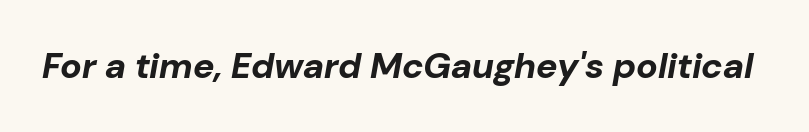
{"italic": "yes", "lean": "right", "slant_degrees": 10, "bold": "yes", "weight": "bold", "width": "normal", "stroke_contrast": "low", "x_height": "medium", "monospaced": "no", "underline": "no", "letter_spacing": "normal", "letter_spacing_em": 0.0, "glyph_px": 36}
